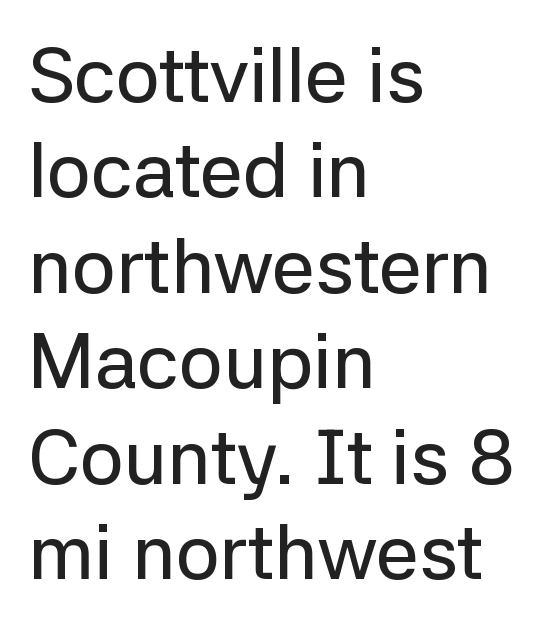
The image shows 77 px sans-serif type, upright; set left-aligned, line spacing 1.24x, normal letter spacing, not underlined; low stroke contrast and a medium x-height.
